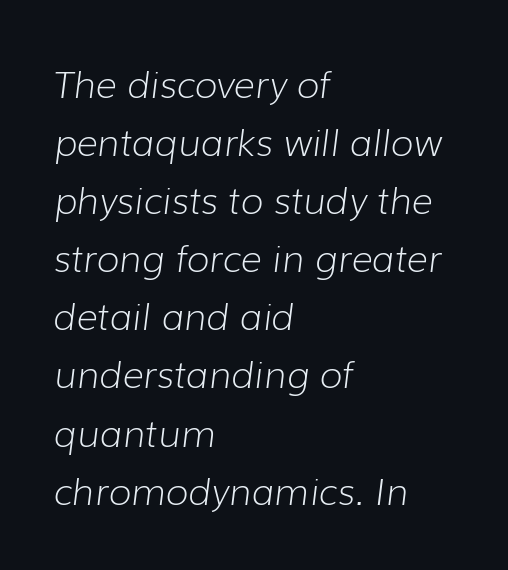
Q: Is the text bold? A: No.
Q: Is the text italic (slanted)? A: Yes, it leans right by about 7 degrees.
Q: Is the text underlined? A: No.
Q: How is the paragraph aligned? A: Left-aligned.
Q: Is the spacing between letters normal or unusually wide? A: Normal.
Q: Is the spacing between lines tight, normal or loose? A: Normal.
Q: Width (condensed, normal, or wide)? A: Normal.
Q: Stroke contrast? A: Low.
Q: x-height? A: Medium.
Q: Monospaced? A: No.
